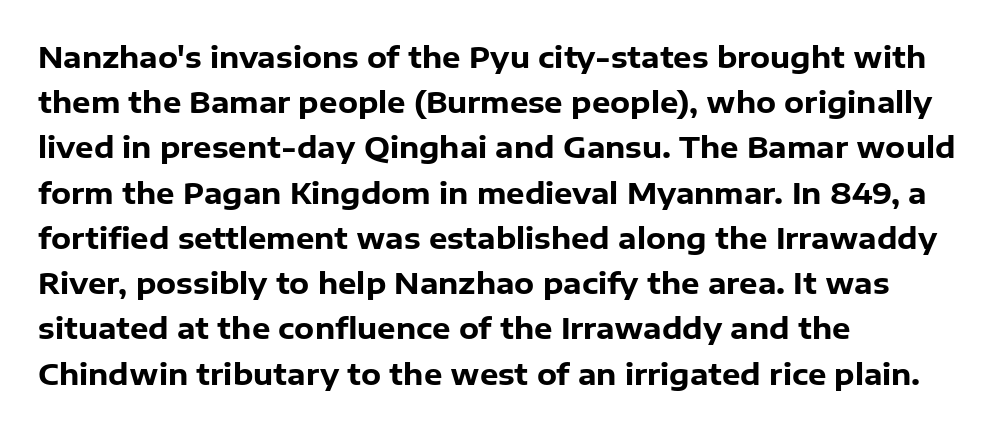
The image shows 29 px heavy sans-serif type, upright; set left-aligned, normal line spacing (1.56x), normal letter spacing, not underlined; low stroke contrast and a medium x-height.
